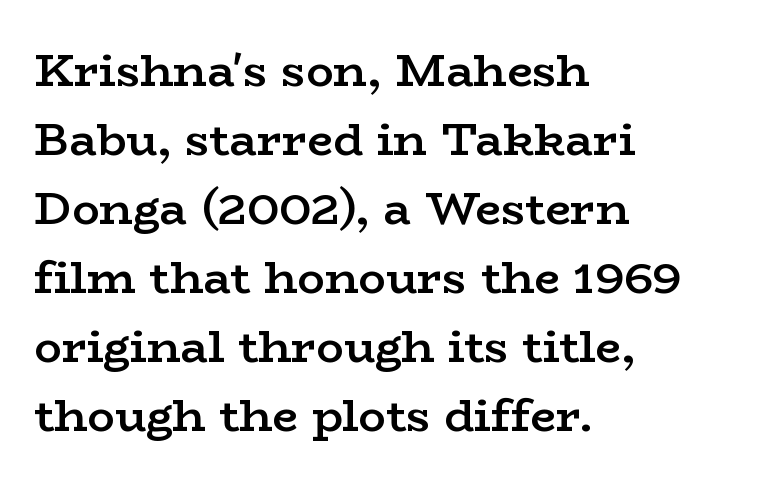
Stems and bowls a touch heavier than normal — semibold. The designer went with a serif here, giving each stem small feet. Tall strokes in this sample are plumb rather than angled. The face used here is proportionally spaced, like ordinary book or web type. Underline: absent. Normally led — the rows are evenly, conventionally spaced.
